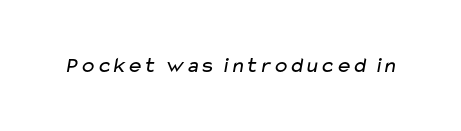
Students, note that the glyphs here touch the page at normal intervals. Any mark beneath the type? The region is blank. Is this a heavy cut? Hardly; it is regular or lighter.
